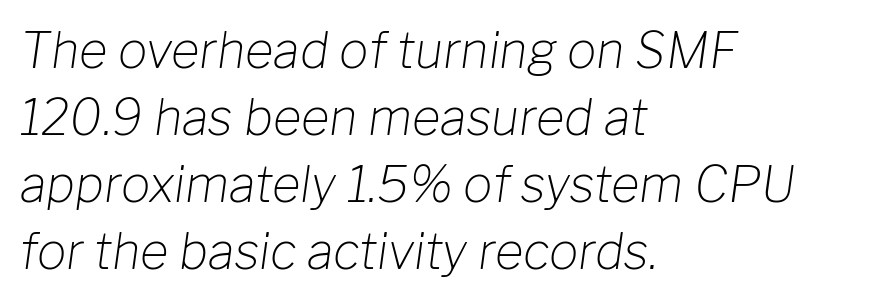
Q: Is the text bold? A: No.
Q: Is the text italic (slanted)? A: Yes, it leans right by about 8 degrees.
Q: Is the text underlined? A: No.
Q: How is the paragraph aligned? A: Left-aligned.
Q: Is the spacing between letters normal or unusually wide? A: Normal.
Q: Is the spacing between lines tight, normal or loose? A: Normal.
Q: Width (condensed, normal, or wide)? A: Normal.
Q: Stroke contrast? A: Low.
Q: x-height? A: Medium.
Q: Monospaced? A: No.
